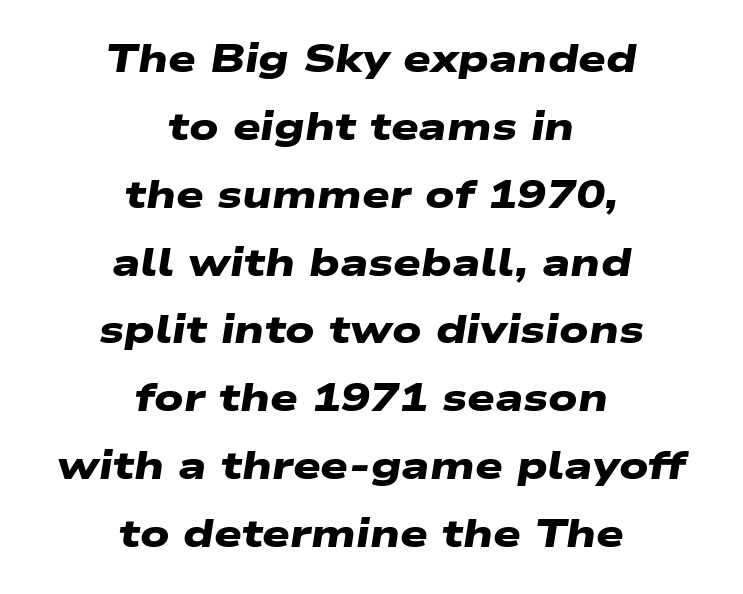
{"serif": "no", "bold": "yes", "weight": "heavy", "width": "wide", "stroke_contrast": "low", "x_height": "medium", "monospaced": "no", "underline": "no", "align": "center", "line_spacing_ratio": 1.74, "letter_spacing": "normal", "letter_spacing_em": 0.0, "glyph_px": 39}
